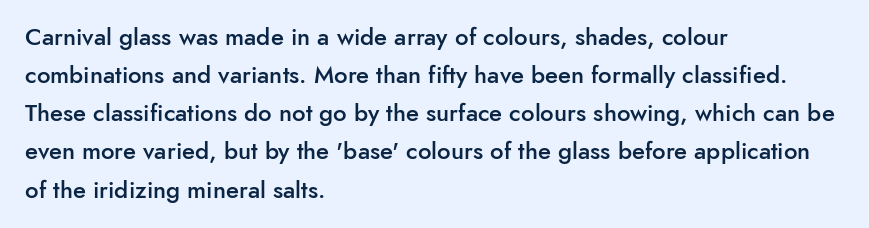
When letters stand straight like this, we call the style roman or upright. Look at the stroke-to-counter ratio: somewhat heavy, a semibold. Any mark beneath the type? The region is blank. The passage shown stacks its lines at a standard gap. No extra tracking has been applied to these lines.
